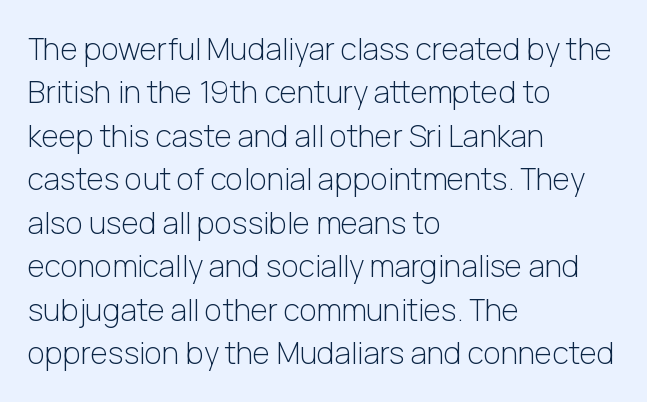
The lines are quadded left. Note the varied advance widths — an 'i' is clearly narrower than an 'm'. The specimen omits any rule beneath the text block's lines. No chunkiness to these letters — they're not bold. The typeface chosen for these lines omits serifs.
